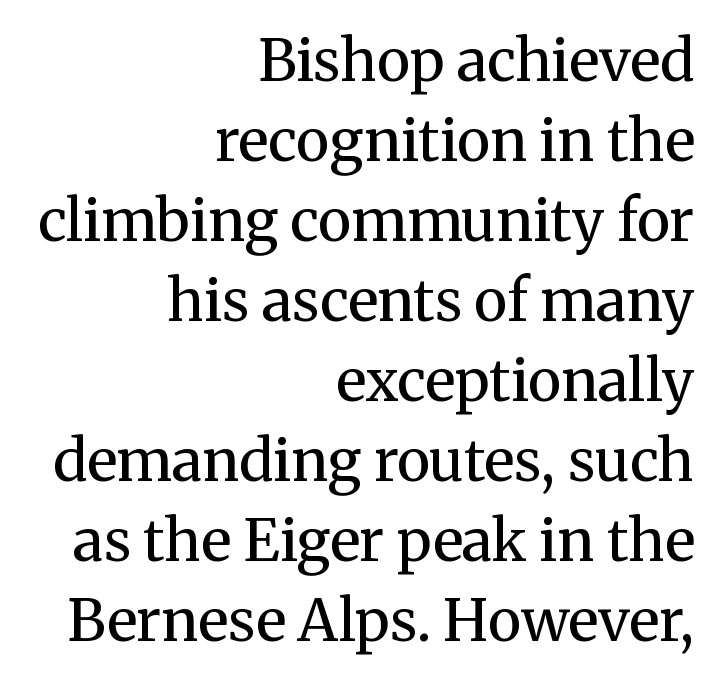
Q: Is the text bold? A: No.
Q: Is the text italic (slanted)? A: No, it is upright.
Q: Is the typeface a serif or a sans-serif typeface? A: Serif.
Q: Is the text underlined? A: No.
Q: How is the paragraph aligned? A: Right-aligned.
Q: Is the spacing between letters normal or unusually wide? A: Normal.
Q: Is the spacing between lines tight, normal or loose? A: Normal.
Q: Width (condensed, normal, or wide)? A: Normal.
Q: Stroke contrast? A: Medium.
Q: x-height? A: Medium.
Q: Monospaced? A: No.
